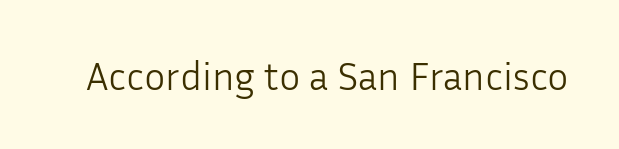
{"serif": "no", "italic": "no", "bold": "no", "weight": "light", "width": "normal", "stroke_contrast": "low", "x_height": "medium", "monospaced": "no", "underline": "no", "letter_spacing": "normal", "letter_spacing_em": 0.0, "glyph_px": 40}
